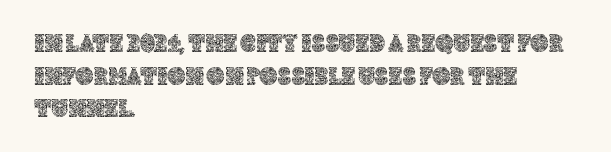
{"italic": "no", "underline": "no", "align": "left", "line_spacing": "normal", "line_spacing_ratio": 1.31, "letter_spacing": "normal", "letter_spacing_em": 0.0, "glyph_px": 25}
